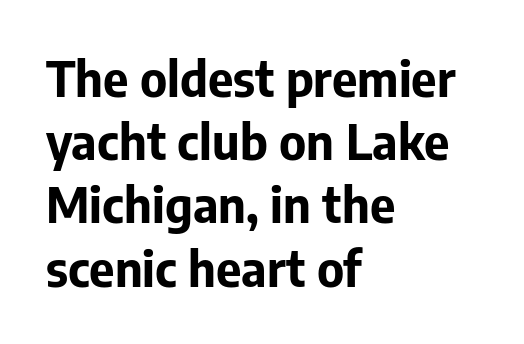
{"serif": "no", "italic": "no", "bold": "yes", "weight": "bold", "width": "normal", "stroke_contrast": "low", "x_height": "medium", "monospaced": "no", "underline": "no", "align": "left", "line_spacing": "normal", "line_spacing_ratio": 1.29, "letter_spacing": "normal", "letter_spacing_em": 0.0, "glyph_px": 49}
